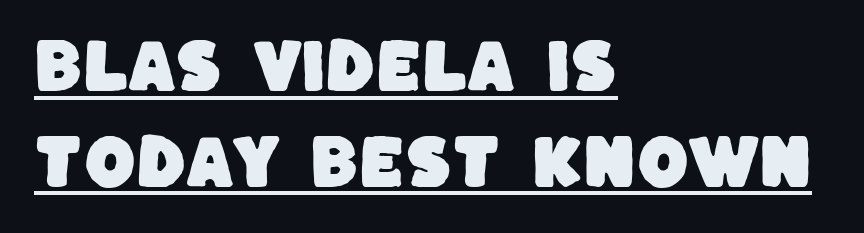
{"serif": "no", "width": "normal", "stroke_contrast": "low", "x_height": "large", "monospaced": "no", "underline": "yes", "align": "left", "line_spacing": "normal", "line_spacing_ratio": 1.62, "letter_spacing": "normal", "letter_spacing_em": 0.0, "glyph_px": 59}
